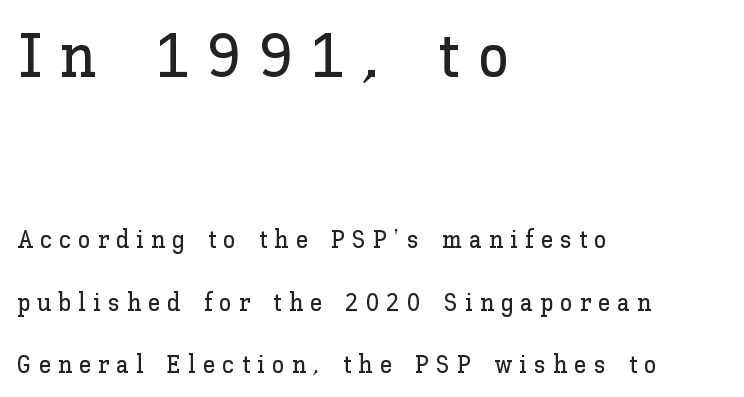
{"italic": "no", "width": "normal", "stroke_contrast": "low", "x_height": "medium", "monospaced": "no", "underline": "no", "align": "left", "line_spacing": "loose", "line_spacing_ratio": 2.49, "letter_spacing": "wide", "letter_spacing_em": 0.28, "larger_block": "first", "size_ratio": 2.52, "glyph_px": 63}
